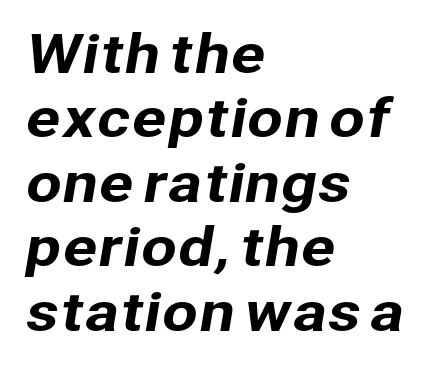
{"serif": "no", "width": "normal", "stroke_contrast": "low", "x_height": "medium", "monospaced": "no", "underline": "no", "align": "left", "line_spacing_ratio": 1.24, "letter_spacing": "normal", "letter_spacing_em": 0.0, "glyph_px": 52}
